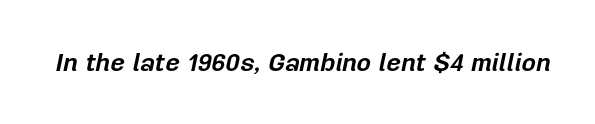
Letters rest on an invisible, unmarked baseline. Compared with typical body copy, the letter spacing here is the same. Rendered with sloped, italic letterforms. Students, this is bold: see how much ink each stroke carries.
